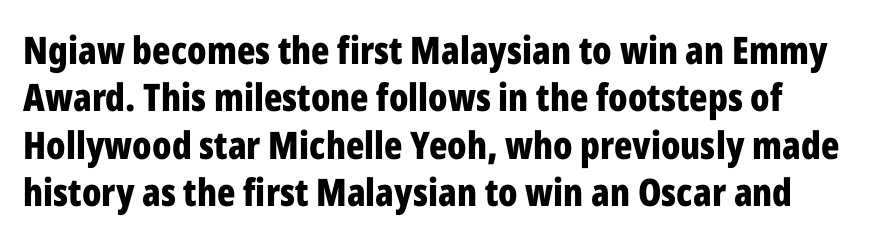
Q: Is the text bold? A: Yes.
Q: Is the text italic (slanted)? A: No, it is upright.
Q: Is the typeface a serif or a sans-serif typeface? A: Sans-serif.
Q: Is the text underlined? A: No.
Q: How is the paragraph aligned? A: Left-aligned.
Q: Is the spacing between letters normal or unusually wide? A: Normal.
Q: Is the spacing between lines tight, normal or loose? A: Normal.
Q: Width (condensed, normal, or wide)? A: Condensed.
Q: Stroke contrast? A: Low.
Q: x-height? A: Medium.
Q: Monospaced? A: No.
